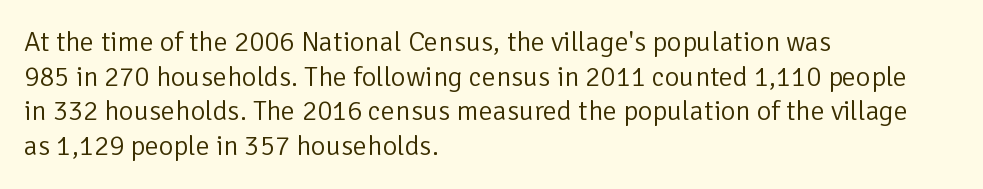
The image shows 28 px light sans-serif type, upright; set left-aligned, line spacing 1.24x, normal letter spacing, not underlined; low stroke contrast and a medium x-height.
